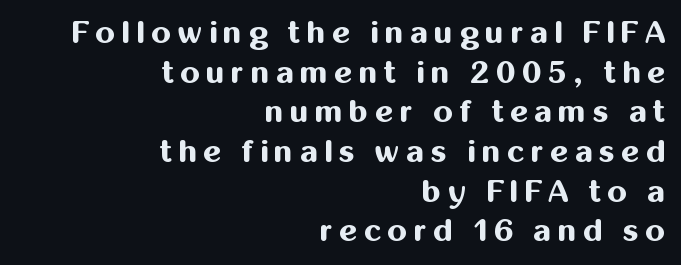
{"serif": "no", "italic": "no", "bold": "yes", "weight": "bold", "width": "normal", "stroke_contrast": "medium", "x_height": "medium", "monospaced": "no", "underline": "no", "align": "right", "line_spacing": "normal", "line_spacing_ratio": 1.28, "letter_spacing": "wide", "letter_spacing_em": 0.21, "glyph_px": 31}
